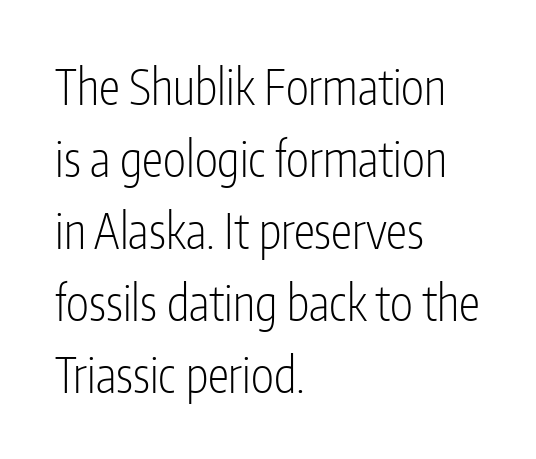
Default kerning and tracking; the words read as compact shapes. A typesetter would call this proportional, since set widths differ per character. It's the straight-up-and-down kind of type. The line-height multiplier appears to be the usual default. Weight: not bold — regular or lighter. Clear beneath every line of the passage.
